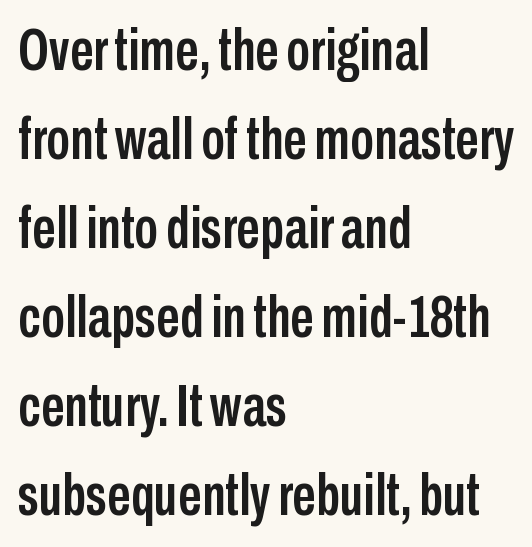
The image shows 59 px condensed sans-serif type, upright; set left-aligned, normal line spacing (1.51x), normal letter spacing, not underlined; low stroke contrast and a medium x-height.
